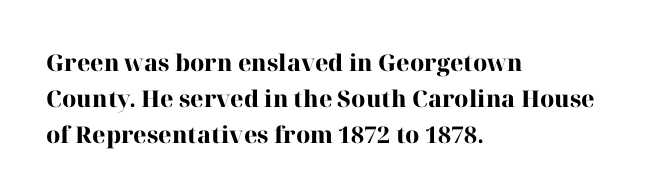
Q: Is the text bold? A: Yes.
Q: Is the text italic (slanted)? A: No, it is upright.
Q: Is the text underlined? A: No.
Q: How is the paragraph aligned? A: Left-aligned.
Q: Is the spacing between letters normal or unusually wide? A: Normal.
Q: Is the spacing between lines tight, normal or loose? A: Normal.
